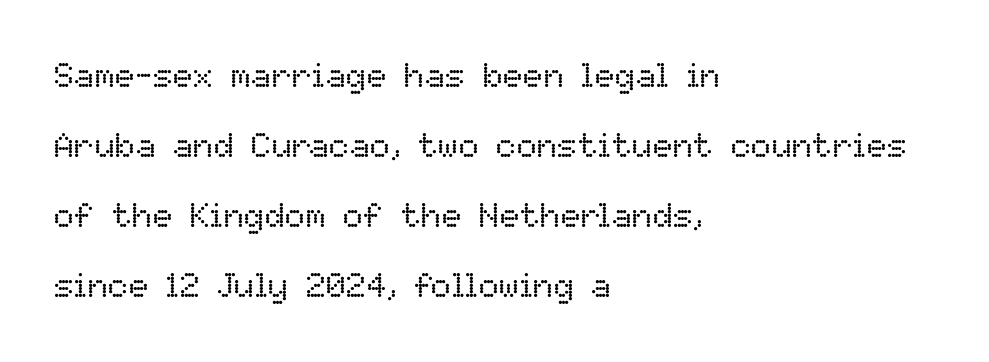
{"italic": "no", "bold": "no", "weight": "regular", "width": "normal", "stroke_contrast": "low", "x_height": "medium", "monospaced": "no", "underline": "no", "align": "left", "line_spacing": "loose", "line_spacing_ratio": 2.06, "letter_spacing": "normal", "letter_spacing_em": 0.0, "glyph_px": 34}
